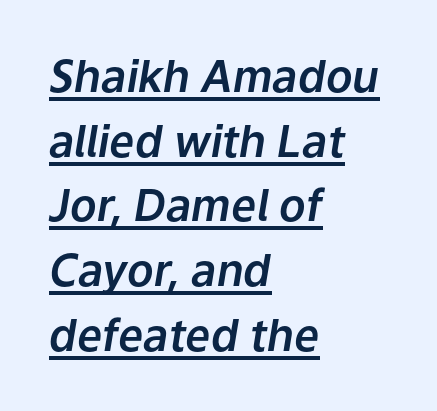
Q: Is the text italic (slanted)? A: Yes, it leans right by about 9 degrees.
Q: Is the text underlined? A: Yes.
Q: How is the paragraph aligned? A: Left-aligned.
Q: Is the spacing between letters normal or unusually wide? A: Normal.
Q: Is the spacing between lines tight, normal or loose? A: Normal.
Q: Width (condensed, normal, or wide)? A: Normal.
Q: Stroke contrast? A: Low.
Q: x-height? A: Medium.
Q: Monospaced? A: No.
